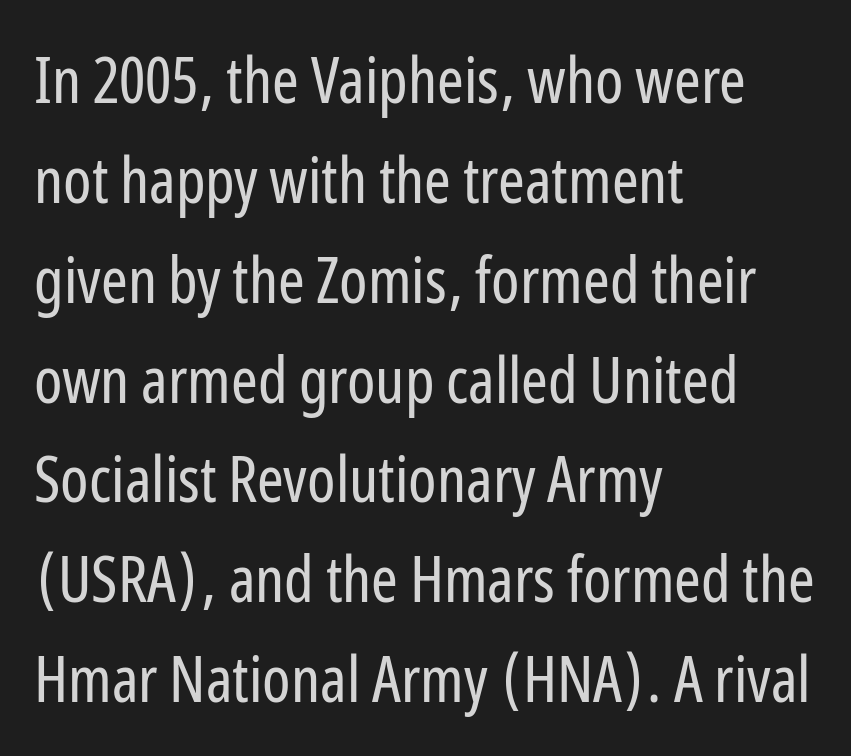
Is this a fixed-width face? No — the glyphs have proportional, varying widths. The typography opts for an upright posture over an oblique one. The strokes carry an ordinary text weight at most. Descenders hang freely into open space. Font category for this specimen: sans-serif.
